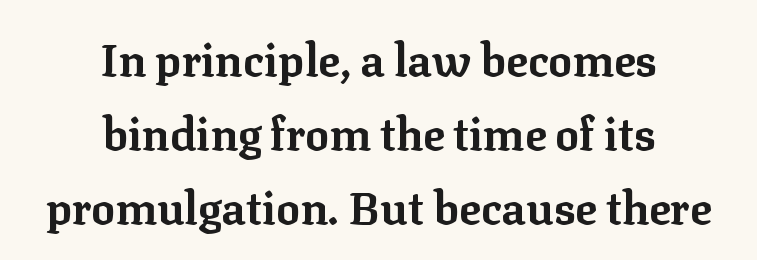
Q: Is the text bold? A: Yes.
Q: Is the text italic (slanted)? A: No, it is upright.
Q: Is the typeface a serif or a sans-serif typeface? A: Serif.
Q: Is the text underlined? A: No.
Q: How is the paragraph aligned? A: Centered.
Q: Is the spacing between letters normal or unusually wide? A: Normal.
Q: Is the spacing between lines tight, normal or loose? A: Normal.
Q: Width (condensed, normal, or wide)? A: Normal.
Q: Stroke contrast? A: Low.
Q: x-height? A: Medium.
Q: Monospaced? A: No.
